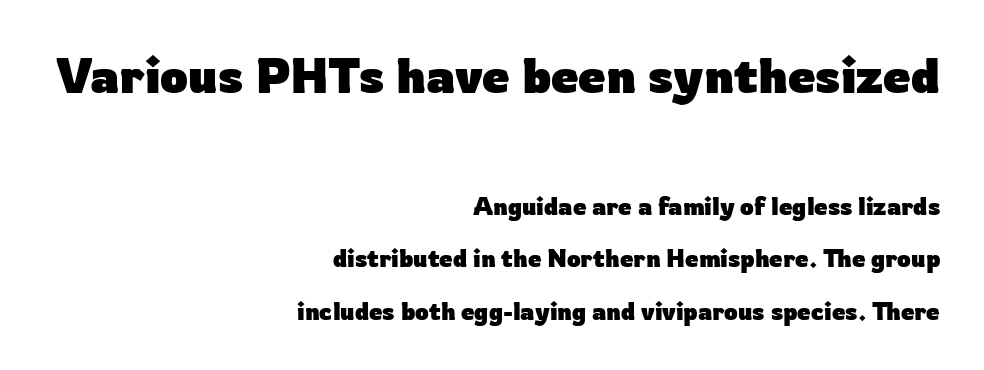
Each letter keeps its own natural width here, so spacing adapts to shape. Nothing sits at the stroke ends, so this counts as sans-serif. Whoever set this made the first block the dominant, larger element. The string is rendered with underlining switched off. Its strokes are broad and dark, the hallmark of bold type. Letter spacing: default.
